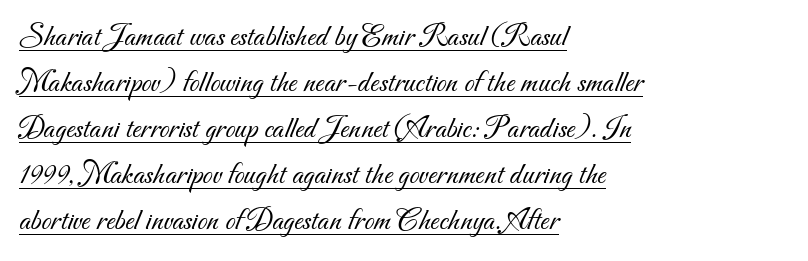
Q: Is the text bold? A: No.
Q: Is the typeface a serif or a sans-serif typeface? A: Sans-serif.
Q: Is the text underlined? A: Yes.
Q: How is the paragraph aligned? A: Left-aligned.
Q: Is the spacing between letters normal or unusually wide? A: Normal.
Q: Is the spacing between lines tight, normal or loose? A: Normal.
Q: Width (condensed, normal, or wide)? A: Normal.
Q: Stroke contrast? A: Medium.
Q: x-height? A: Small.
Q: Monospaced? A: No.
